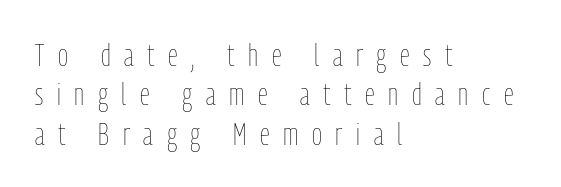
A quiet, ordinary-to-light weight characterises the typeface. The tracking reads as deliberately expanded to a designer's eye. The strip under each line holds only bare page. The passage shown stacks its lines at a standard gap. The face used here is proportionally spaced, like ordinary book or web type.
